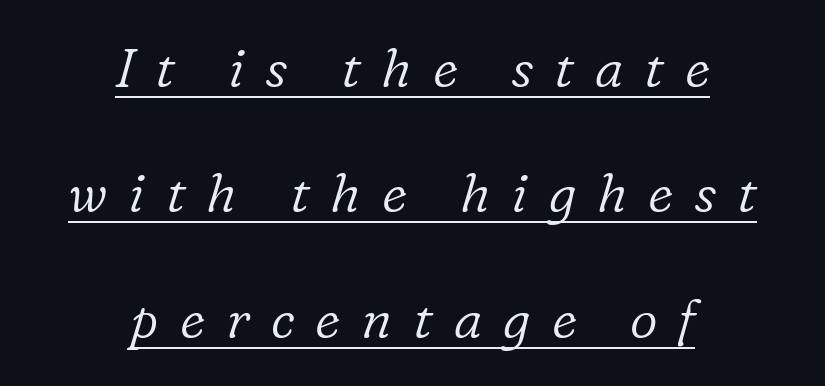
This sample has the flowing, uneven cadence of proportional lettering. Compared with typical body copy, the letter spacing here is much looser. Weight: regular or lighter. Caption: multi-line text, centered on the measure.
